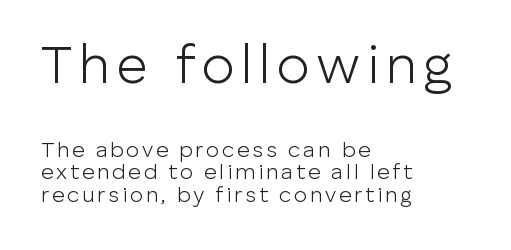
{"serif": "no", "italic": "no", "bold": "no", "weight": "light", "width": "normal", "stroke_contrast": "low", "x_height": "medium", "monospaced": "no", "underline": "no", "align": "left", "line_spacing": "tight", "line_spacing_ratio": 1.03, "larger_block": "first", "size_ratio": 2.45, "glyph_px": 54}
